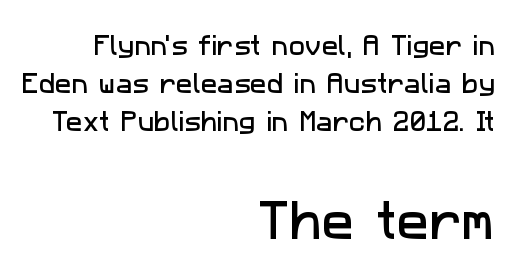
Q: Is the typeface a serif or a sans-serif typeface? A: Sans-serif.
Q: Is the text underlined? A: No.
Q: How is the paragraph aligned? A: Right-aligned.
Q: Is the spacing between letters normal or unusually wide? A: Normal.
Q: Which block of text is set in a larger size, the first (top) or the second (bottom)? A: The second (bottom) one.
Q: Width (condensed, normal, or wide)? A: Normal.
Q: Stroke contrast? A: Low.
Q: x-height? A: Medium.
Q: Monospaced? A: No.
